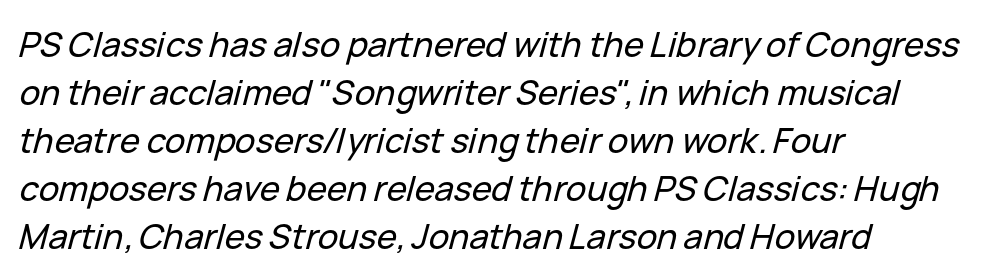
Q: Is the text italic (slanted)? A: Yes, it leans right by about 15 degrees.
Q: Is the text underlined? A: No.
Q: How is the paragraph aligned? A: Left-aligned.
Q: Is the spacing between letters normal or unusually wide? A: Normal.
Q: Is the spacing between lines tight, normal or loose? A: Normal.
Q: Width (condensed, normal, or wide)? A: Normal.
Q: Stroke contrast? A: Low.
Q: x-height? A: Medium.
Q: Monospaced? A: No.
